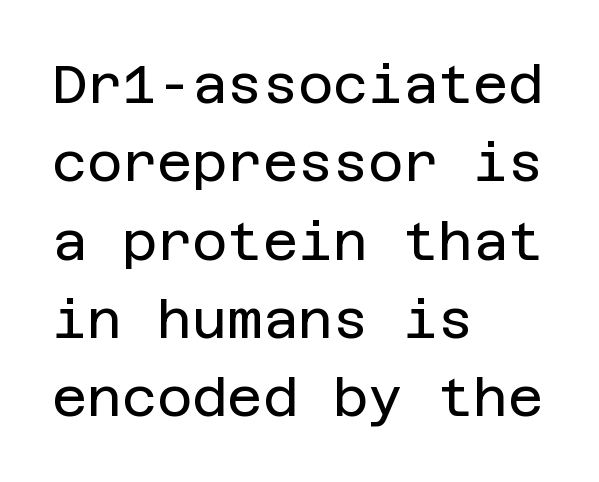
{"serif": "no", "italic": "no", "bold": "no", "weight": "regular", "width": "normal", "stroke_contrast": "low", "x_height": "large", "underline": "no", "align": "left", "line_spacing": "normal", "line_spacing_ratio": 1.45, "letter_spacing": "normal", "letter_spacing_em": 0.0, "glyph_px": 54}
